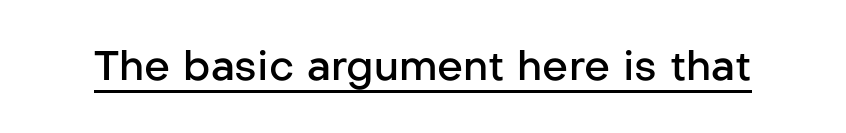
Italic? Not at all — the glyphs are vertical. Between one letter and the next there's only the usual sliver of space. The rendering uses natural spacing where letterforms have individual widths. Looks like someone drew a line under every word here. The typesetting leans somewhat heavy: a semibold.
